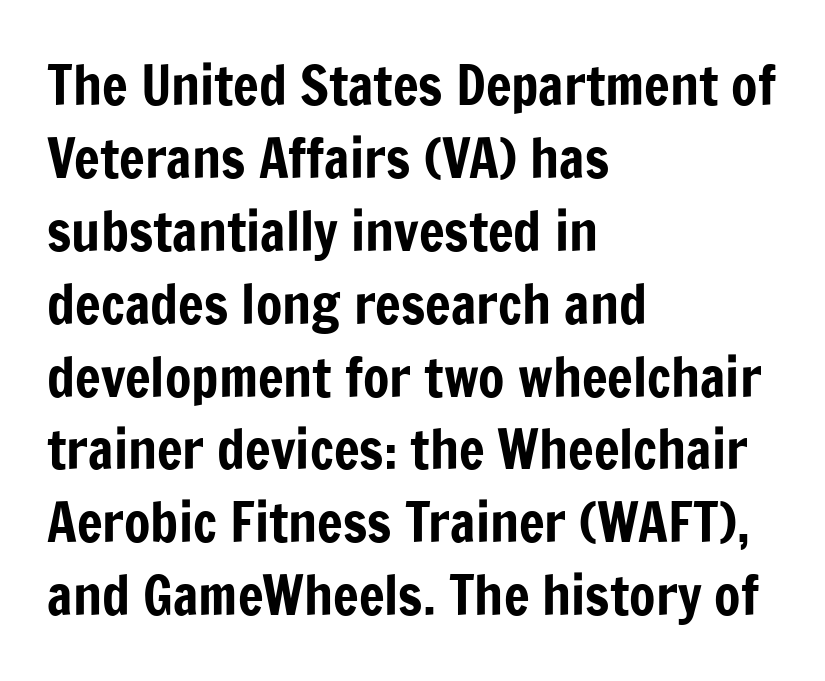
Q: Is the text italic (slanted)? A: No, it is upright.
Q: Is the typeface a serif or a sans-serif typeface? A: Sans-serif.
Q: Is the text underlined? A: No.
Q: How is the paragraph aligned? A: Left-aligned.
Q: Is the spacing between letters normal or unusually wide? A: Normal.
Q: Is the spacing between lines tight, normal or loose? A: Normal.
Q: Width (condensed, normal, or wide)? A: Condensed.
Q: Stroke contrast? A: Low.
Q: x-height? A: Medium.
Q: Monospaced? A: No.
